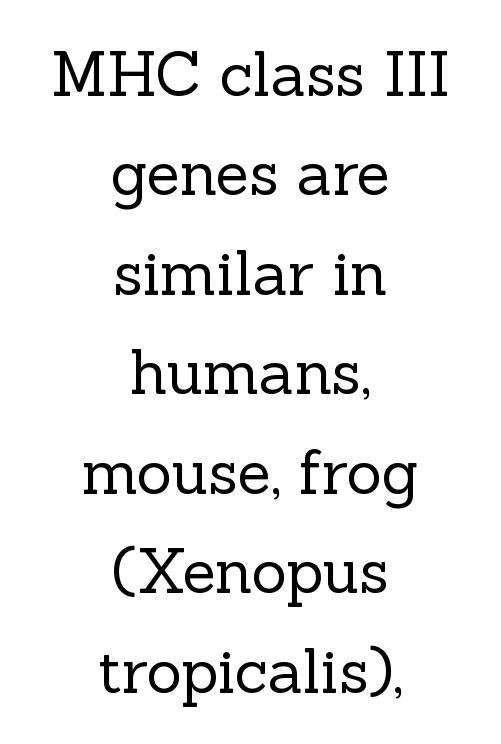
{"serif": "yes", "italic": "no", "bold": "no", "weight": "regular", "width": "normal", "x_height": "medium", "monospaced": "no", "underline": "no", "align": "center", "line_spacing": "normal", "line_spacing_ratio": 1.63, "letter_spacing": "normal", "letter_spacing_em": 0.0, "glyph_px": 61}
